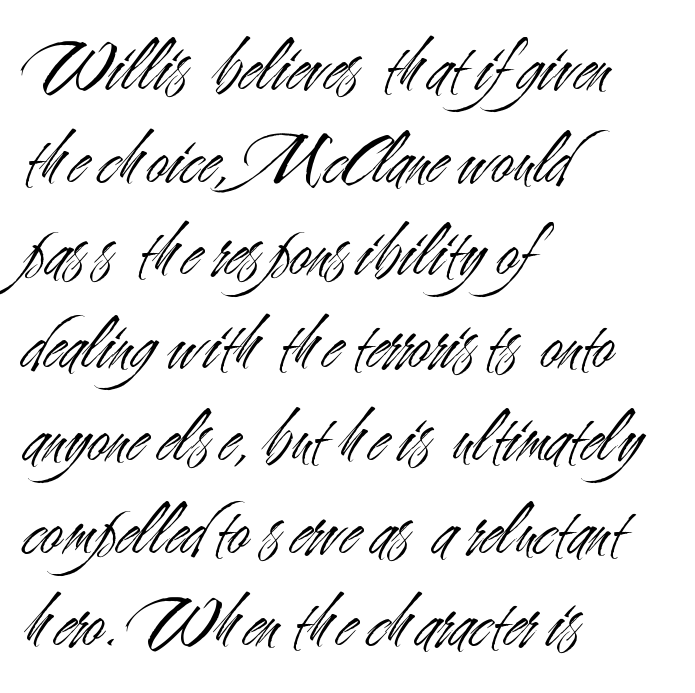
{"serif": "no", "bold": "no", "weight": "light", "width": "condensed", "stroke_contrast": "medium", "x_height": "small", "monospaced": "no", "underline": "no", "align": "left", "line_spacing_ratio": 1.22, "letter_spacing": "normal", "letter_spacing_em": 0.0, "glyph_px": 76}
